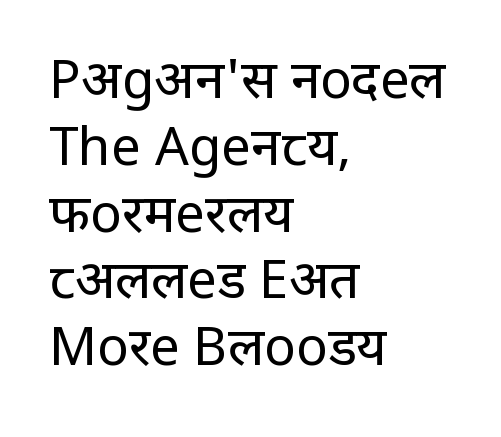
Q: Is the text bold? A: No.
Q: Is the text italic (slanted)? A: No, it is upright.
Q: Is the typeface a serif or a sans-serif typeface? A: Sans-serif.
Q: Is the text underlined? A: No.
Q: How is the paragraph aligned? A: Left-aligned.
Q: Is the spacing between letters normal or unusually wide? A: Normal.
Q: Is the spacing between lines tight, normal or loose? A: Normal.
Q: Width (condensed, normal, or wide)? A: Condensed.
Q: Stroke contrast? A: Low.
Q: x-height? A: Large.
Q: Monospaced? A: No.
